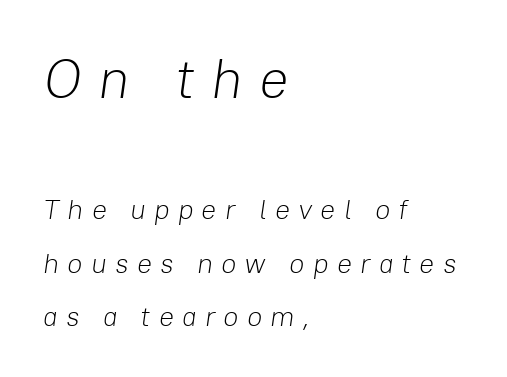
The image shows 55 px light type, italic (leaning right); set left-aligned, loose line spacing (1.9x), unusually wide letter spacing (+0.29 em), not underlined; the first (top) block is 1.96x larger; low stroke contrast and a medium x-height.
